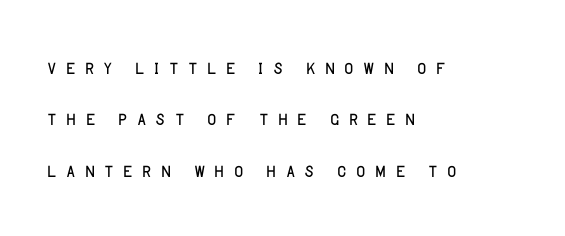
Q: Is the text bold? A: No.
Q: Is the text italic (slanted)? A: No, it is upright.
Q: Is the text underlined? A: No.
Q: How is the paragraph aligned? A: Left-aligned.
Q: Is the spacing between letters normal or unusually wide? A: Unusually wide.
Q: Is the spacing between lines tight, normal or loose? A: Loose.
